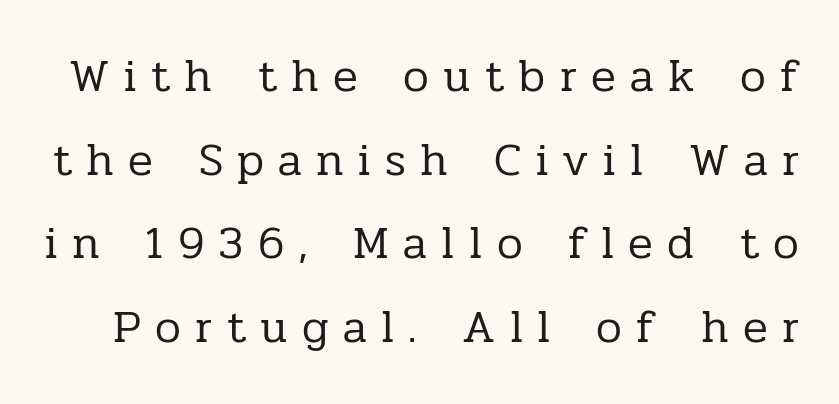
The passage shown is typed in a proportional face where columns would drift. This sample uses expanded letter spacing, leaving extra air between glyphs. Italic: no, the glyphs are upright roman. Glance below the letters and you will spot only blank space. Stroke thickness stays within the range of a standard reading face or lighter. The face used here is seriffed, in the tradition of book romans.
